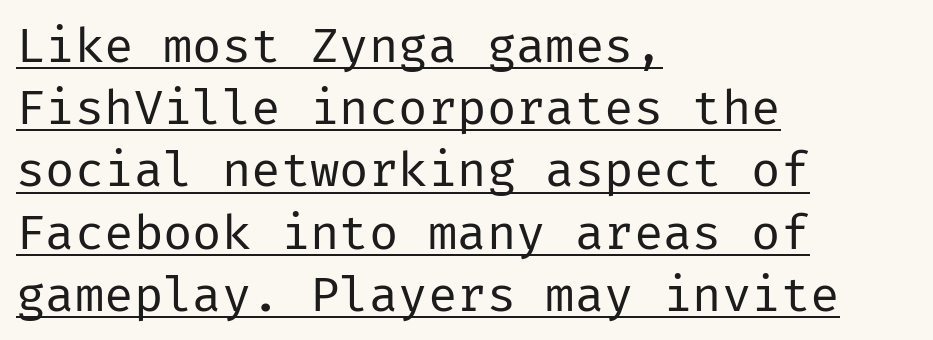
{"serif": "no", "italic": "no", "bold": "no", "weight": "regular", "width": "normal", "stroke_contrast": "low", "x_height": "medium", "underline": "yes", "align": "left", "line_spacing": "normal", "line_spacing_ratio": 1.27, "letter_spacing": "normal", "letter_spacing_em": 0.0, "glyph_px": 49}
